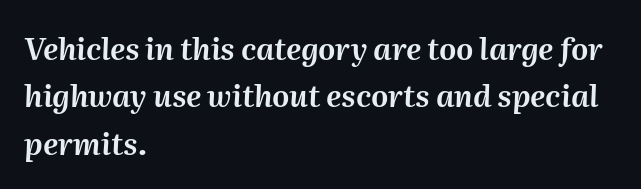
Notice how the stems are inclined rather than vertical — that's the hallmark of italics. Which margin do the lines hug? The left one — the right edge is uneven. In terms of leading, this rendering sits right in the middle. Think of a printed novel: that variable character pitch is what you see here.
